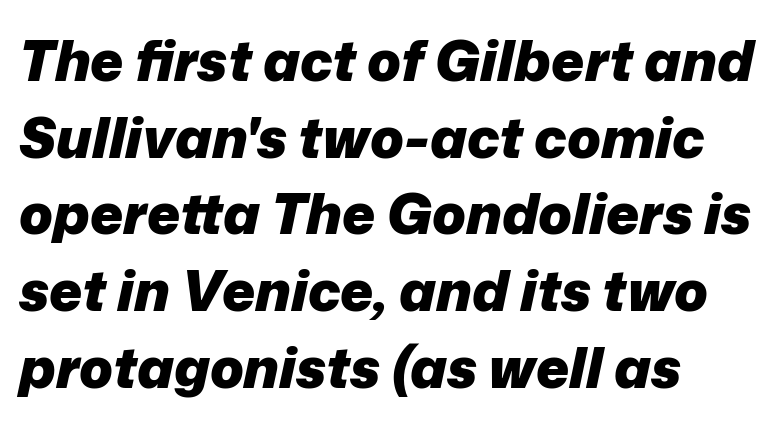
The image shows 56 px heavy type, italic (leaning right); set left-aligned, normal line spacing (1.37x), normal letter spacing, not underlined; low stroke contrast and a medium x-height.
